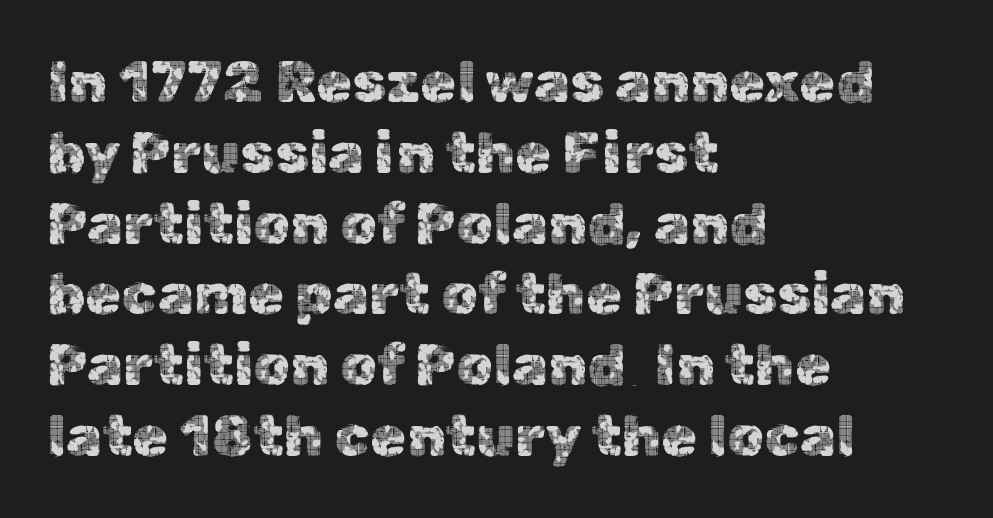
Q: Is the text italic (slanted)? A: No, it is upright.
Q: Is the typeface a serif or a sans-serif typeface? A: Sans-serif.
Q: Is the text underlined? A: No.
Q: How is the paragraph aligned? A: Left-aligned.
Q: Is the spacing between letters normal or unusually wide? A: Normal.
Q: Width (condensed, normal, or wide)? A: Normal.
Q: x-height? A: Medium.
Q: Monospaced? A: No.
